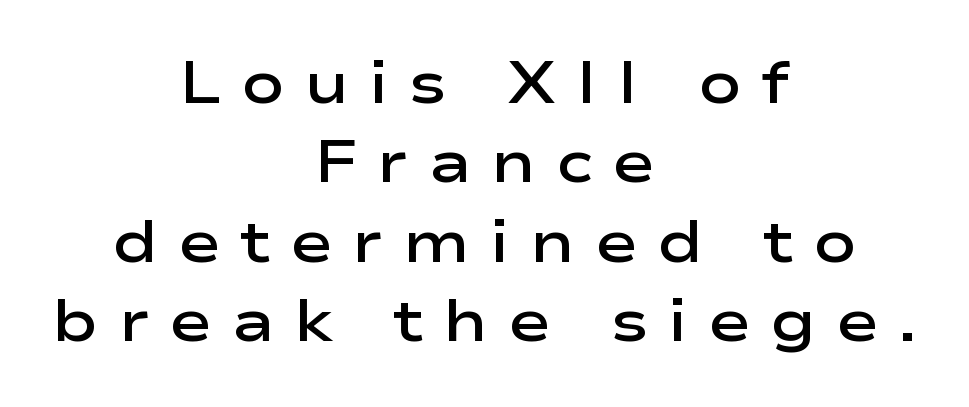
Q: Is the text bold? A: Semi-bold.
Q: Is the text italic (slanted)? A: No, it is upright.
Q: Is the typeface a serif or a sans-serif typeface? A: Sans-serif.
Q: Is the text underlined? A: No.
Q: How is the paragraph aligned? A: Centered.
Q: Is the spacing between letters normal or unusually wide? A: Unusually wide.
Q: Is the spacing between lines tight, normal or loose? A: Normal.
Q: Width (condensed, normal, or wide)? A: Wide.
Q: Stroke contrast? A: Low.
Q: x-height? A: Medium.
Q: Monospaced? A: No.
